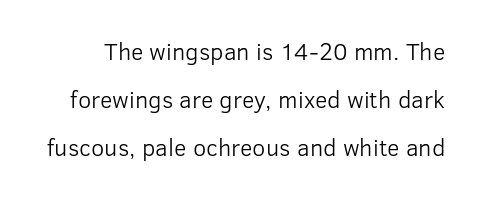
Q: Is the text bold? A: No.
Q: Is the text italic (slanted)? A: No, it is upright.
Q: Is the text underlined? A: No.
Q: Is the spacing between letters normal or unusually wide? A: Normal.
Q: Is the spacing between lines tight, normal or loose? A: Loose.
